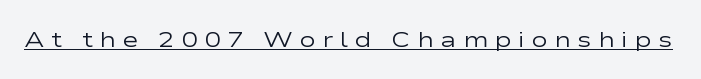
Vertical strokes here are truly vertical. This rendering widens character spacing well past its baseline value. A baseline rule has been typeset under these characters. These glyphs show unthickened strokes, regular width or finer.
